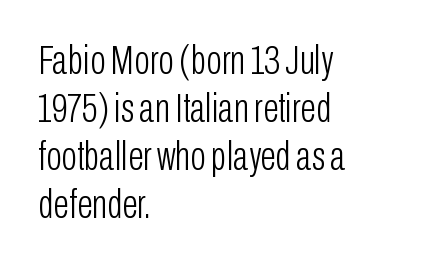
{"serif": "no", "italic": "no", "bold": "no", "weight": "light", "width": "condensed", "stroke_contrast": "low", "x_height": "medium", "monospaced": "no", "underline": "no", "align": "left", "line_spacing_ratio": 1.17, "letter_spacing": "normal", "letter_spacing_em": 0.0, "glyph_px": 41}
